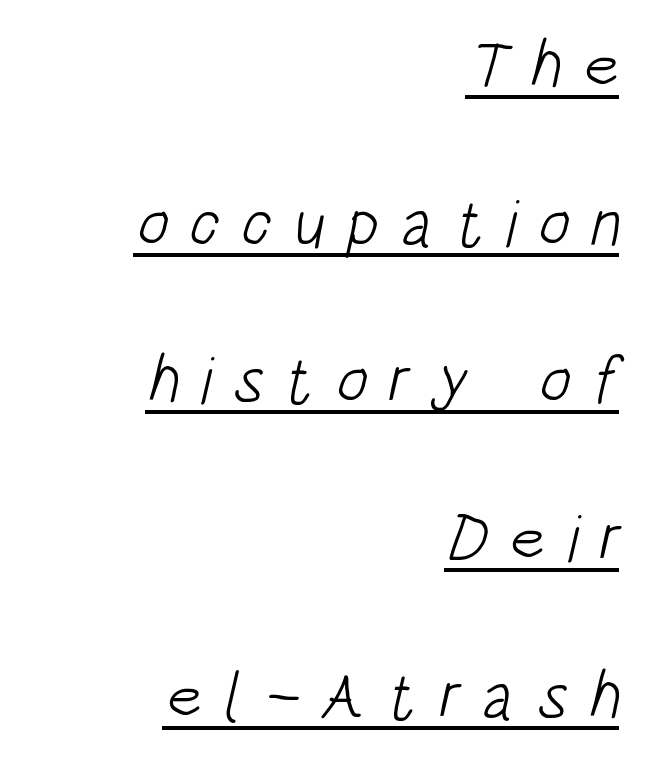
Q: Is the text bold? A: No.
Q: Is the typeface a serif or a sans-serif typeface? A: Sans-serif.
Q: Is the text underlined? A: Yes.
Q: How is the paragraph aligned? A: Right-aligned.
Q: Is the spacing between letters normal or unusually wide? A: Unusually wide.
Q: Is the spacing between lines tight, normal or loose? A: Loose.
Q: Width (condensed, normal, or wide)? A: Condensed.
Q: Stroke contrast? A: Low.
Q: x-height? A: Large.
Q: Monospaced? A: No.
